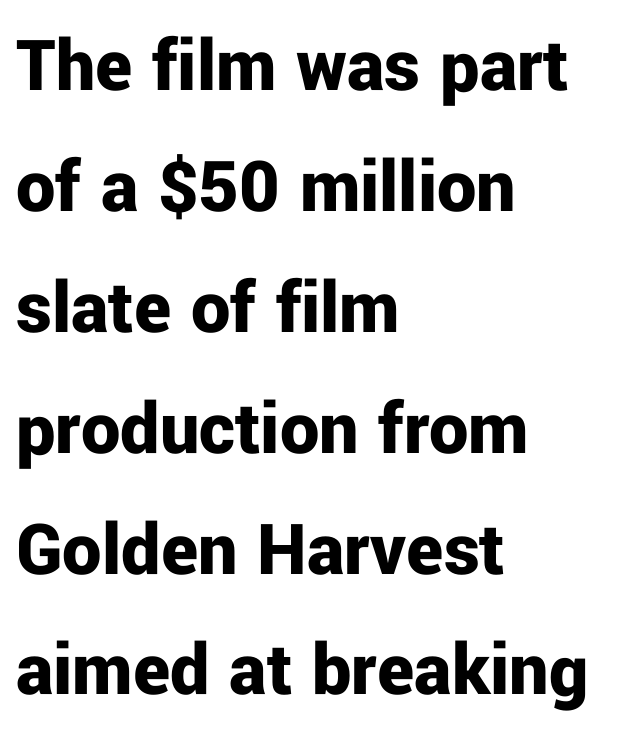
Where is the straight margin? On the left. Letters rest on an invisible, unmarked baseline. A typesetter would call this leading conventional body-copy spacing. The rendering uses a bold face; every stroke is thick and dark. Inter-character spacing is left at the font's built-in metrics.
